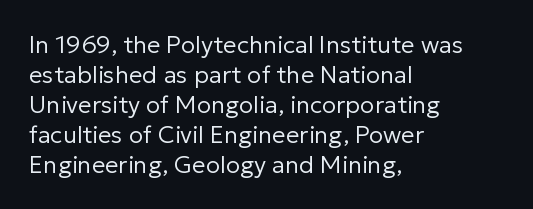
{"italic": "no", "bold": "no", "underline": "no", "align": "left", "line_spacing": "normal", "line_spacing_ratio": 1.25, "letter_spacing": "normal", "letter_spacing_em": 0.0, "glyph_px": 24}
